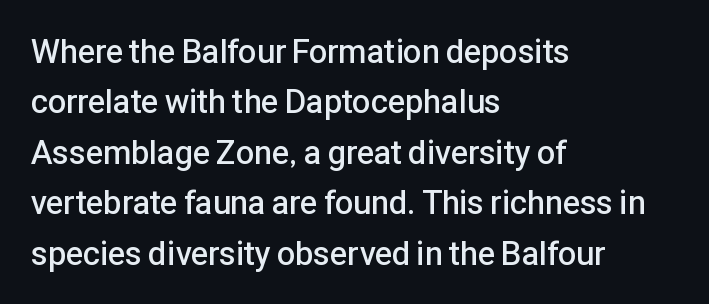
Q: Is the text bold? A: Semi-bold.
Q: Is the text italic (slanted)? A: No, it is upright.
Q: Is the typeface a serif or a sans-serif typeface? A: Sans-serif.
Q: Is the text underlined? A: No.
Q: How is the paragraph aligned? A: Left-aligned.
Q: Is the spacing between letters normal or unusually wide? A: Normal.
Q: Is the spacing between lines tight, normal or loose? A: Normal.
Q: Width (condensed, normal, or wide)? A: Normal.
Q: Stroke contrast? A: Low.
Q: x-height? A: Medium.
Q: Monospaced? A: No.
